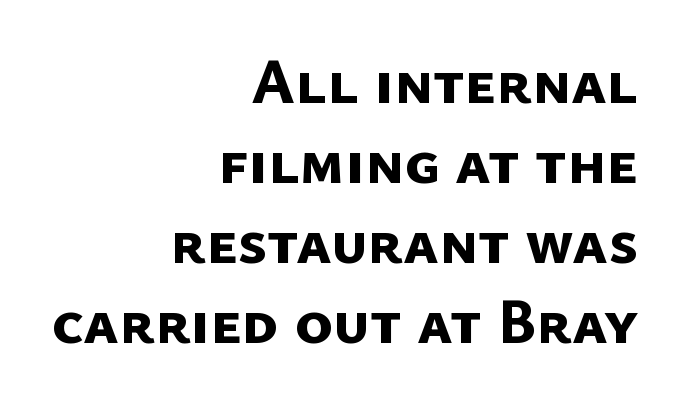
{"serif": "no", "bold": "yes", "weight": "bold", "width": "normal", "stroke_contrast": "low", "x_height": "medium", "monospaced": "no", "underline": "no", "align": "right", "line_spacing": "normal", "line_spacing_ratio": 1.25, "letter_spacing": "normal", "letter_spacing_em": 0.0, "glyph_px": 64}
